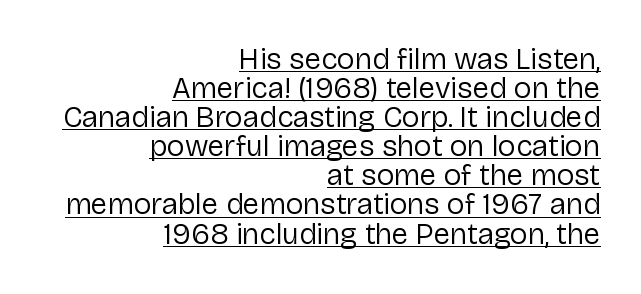
This is underlined copy, the kind a proofreader might mark for attention. Observe the absence of serifs on each vertical stroke in this sample. A typesetter would call this leading minimal, almost set solid. This sample has the flowing, uneven cadence of proportional lettering. The lines in this sample share a right terminus and differ only in where they begin.
